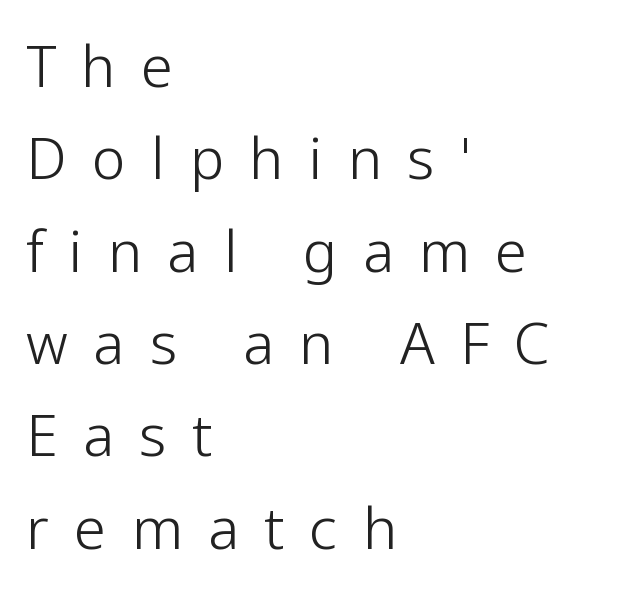
The image shows 57 px light sans-serif type, upright; set left-aligned, normal line spacing (1.62x), unusually wide letter spacing (+0.45 em), not underlined; low stroke contrast and a medium x-height.
